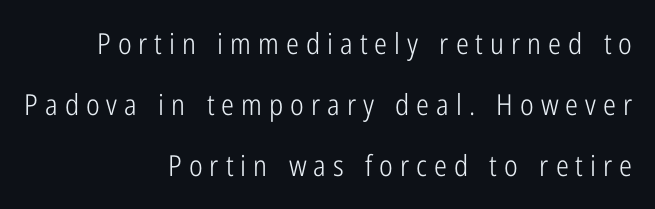
Ascenders rise straight up at ninety degrees. The leading is generous, giving the passage an open texture. This sample uses expanded letter spacing, leaving extra air between glyphs. One-word summary of the alignment: right.
